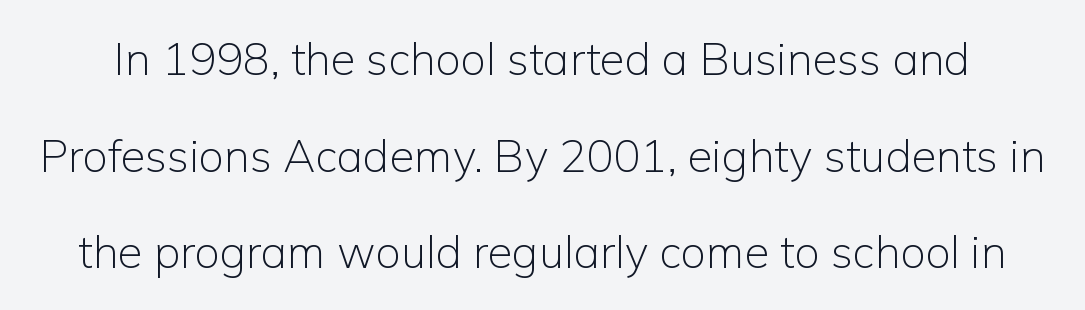
The image shows 45 px light sans-serif type, upright; set loose line spacing (2.15x), normal letter spacing, not underlined; low stroke contrast and a medium x-height.
